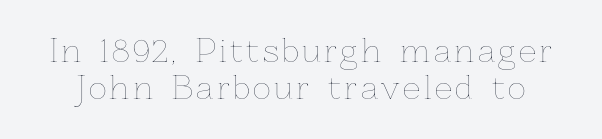
The image shows 31 px thin type, upright; set line spacing 1.2x, not underlined; low stroke contrast and a medium x-height.
